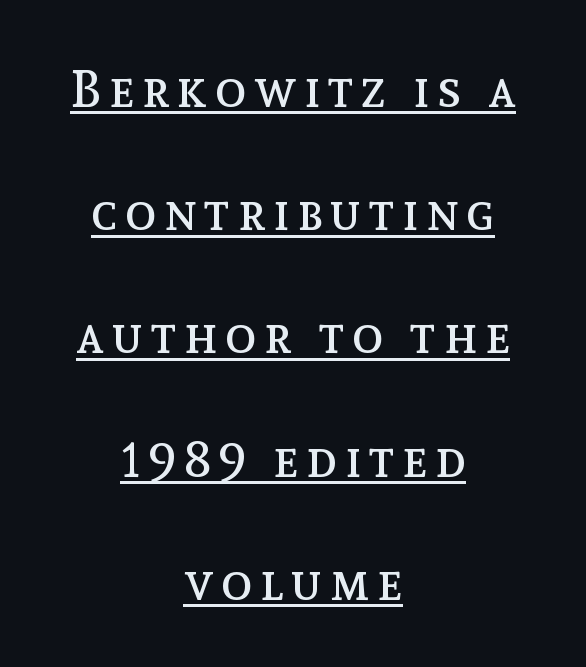
The image shows 52 px regular-weight type, upright; set centered, loose line spacing (2.37x), underlined; a medium x-height.
